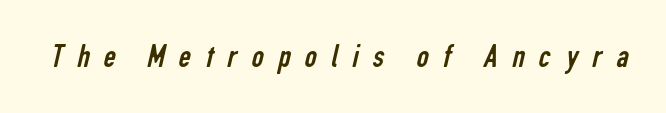
{"serif": "no", "bold": "no", "weight": "regular", "width": "condensed", "stroke_contrast": "low", "x_height": "medium", "monospaced": "no", "underline": "no", "letter_spacing": "wide", "letter_spacing_em": 0.42, "glyph_px": 34}
